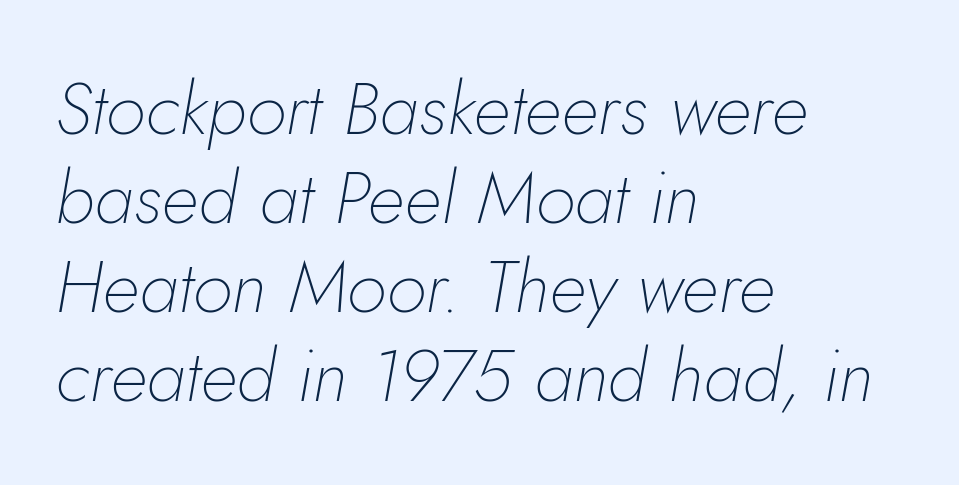
Q: Is the text bold? A: No.
Q: Is the text italic (slanted)? A: Yes, it leans right by about 5 degrees.
Q: Is the text underlined? A: No.
Q: How is the paragraph aligned? A: Left-aligned.
Q: Is the spacing between letters normal or unusually wide? A: Normal.
Q: Width (condensed, normal, or wide)? A: Normal.
Q: Stroke contrast? A: Low.
Q: x-height? A: Small.
Q: Monospaced? A: No.
